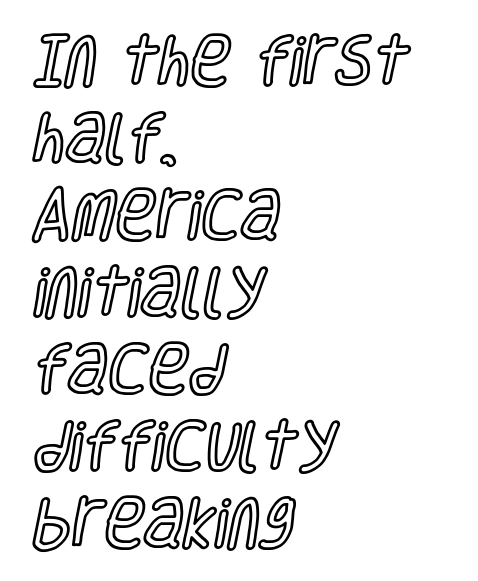
The gaps between neighbouring characters are ordinary and unremarkable. A clean baseline with only descenders dipping below it. Every row of glyphs begins at an identical x-position on the left. Normally led — the rows are evenly, conventionally spaced. These lines are rendered in a variable-pitch font.
